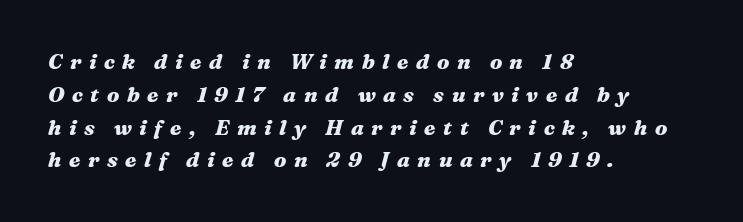
Q: Is the text bold? A: Yes.
Q: Is the text italic (slanted)? A: Yes, it leans right by about 16 degrees.
Q: Is the text underlined? A: No.
Q: How is the paragraph aligned? A: Left-aligned.
Q: Is the spacing between letters normal or unusually wide? A: Unusually wide.
Q: Is the spacing between lines tight, normal or loose? A: Normal.
